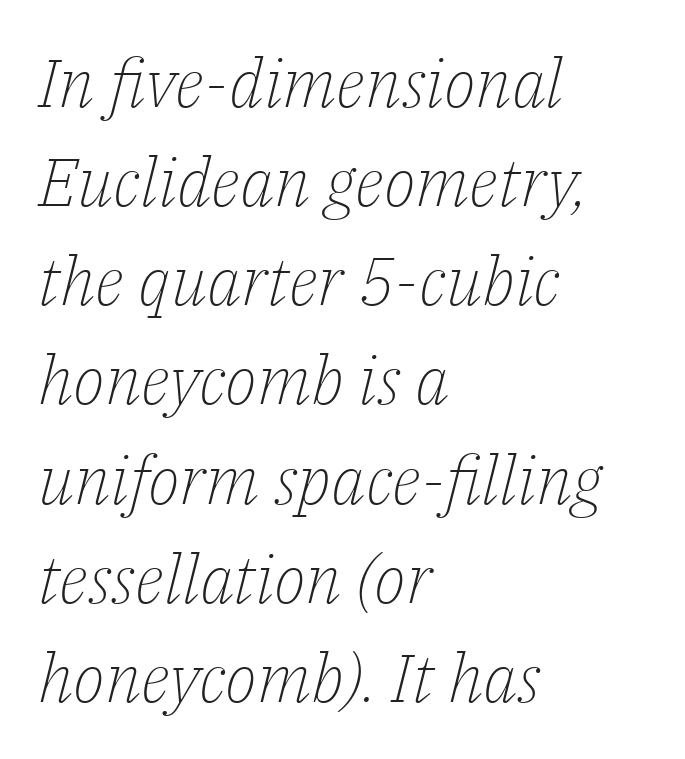
Q: Is the text bold? A: No.
Q: Is the text italic (slanted)? A: Yes, it leans right by about 14 degrees.
Q: Is the typeface a serif or a sans-serif typeface? A: Serif.
Q: Is the text underlined? A: No.
Q: How is the paragraph aligned? A: Left-aligned.
Q: Is the spacing between letters normal or unusually wide? A: Normal.
Q: Is the spacing between lines tight, normal or loose? A: Normal.
Q: Width (condensed, normal, or wide)? A: Normal.
Q: Stroke contrast? A: Low.
Q: x-height? A: Medium.
Q: Monospaced? A: No.
